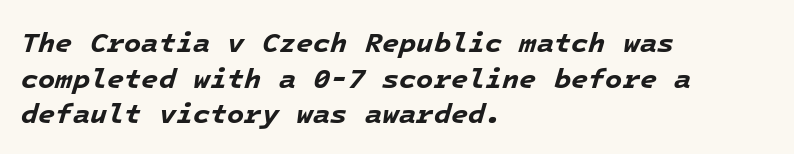
{"italic": "yes", "lean": "right", "slant_degrees": 16, "bold": "yes", "weight": "bold", "width": "normal", "stroke_contrast": "low", "x_height": "medium", "monospaced": "yes", "underline": "no", "align": "left", "line_spacing": "normal", "line_spacing_ratio": 1.27, "letter_spacing": "normal", "letter_spacing_em": 0.0, "glyph_px": 28}
